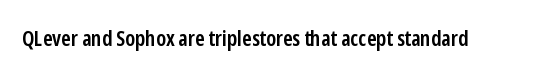
The image shows 22 px text type, upright; set normal letter spacing, not underlined.
